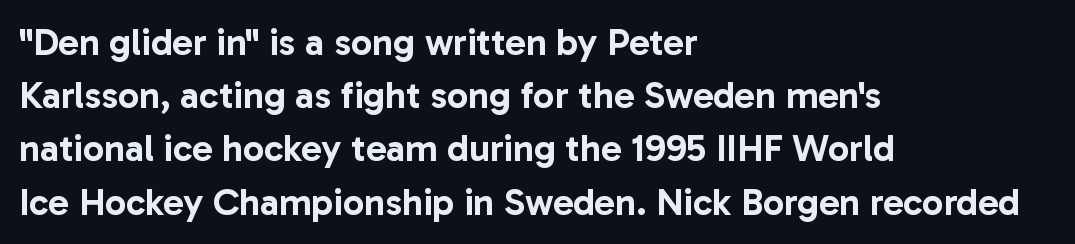
{"serif": "no", "italic": "no", "width": "normal", "stroke_contrast": "low", "x_height": "medium", "monospaced": "no", "underline": "no", "align": "left", "line_spacing": "normal", "line_spacing_ratio": 1.4, "letter_spacing": "normal", "letter_spacing_em": 0.0, "glyph_px": 38}
